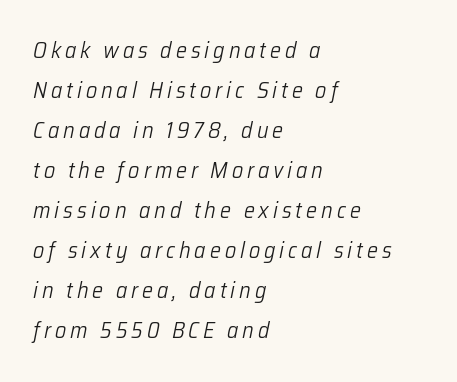
Q: Is the text bold? A: No.
Q: Is the text italic (slanted)? A: Yes, it leans right by about 12 degrees.
Q: Is the text underlined? A: No.
Q: How is the paragraph aligned? A: Left-aligned.
